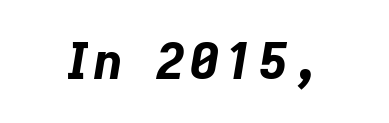
{"italic": "yes", "lean": "right", "slant_degrees": 9, "bold": "yes", "weight": "bold", "width": "normal", "stroke_contrast": "low", "x_height": "medium", "monospaced": "no", "underline": "no", "glyph_px": 50}
